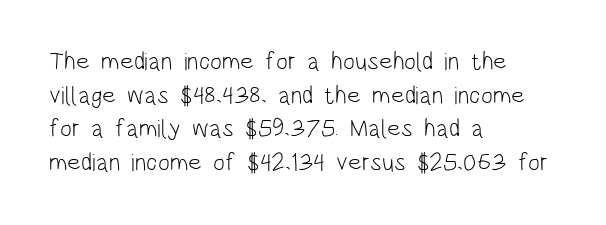
{"italic": "no", "bold": "no", "underline": "no", "align": "left", "line_spacing": "normal", "line_spacing_ratio": 1.35, "letter_spacing": "normal", "letter_spacing_em": 0.0, "glyph_px": 25}
